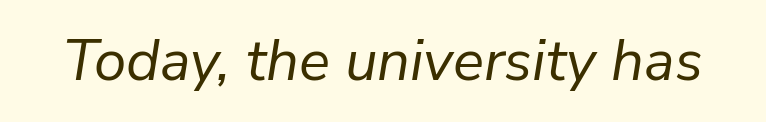
Q: Is the text bold? A: No.
Q: Is the text italic (slanted)? A: Yes, it leans right by about 9 degrees.
Q: Is the text underlined? A: No.
Q: Is the spacing between letters normal or unusually wide? A: Normal.
Q: Width (condensed, normal, or wide)? A: Normal.
Q: Stroke contrast? A: Low.
Q: x-height? A: Medium.
Q: Monospaced? A: No.
